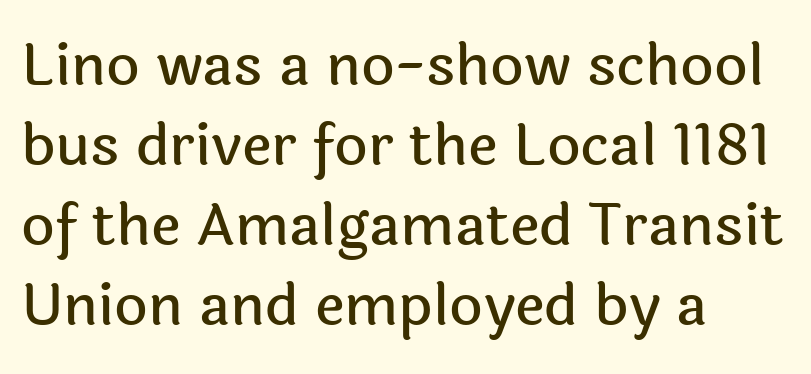
{"serif": "no", "italic": "no", "width": "normal", "x_height": "medium", "monospaced": "no", "underline": "no", "align": "left", "line_spacing": "normal", "line_spacing_ratio": 1.38, "letter_spacing": "normal", "letter_spacing_em": 0.0, "glyph_px": 58}
